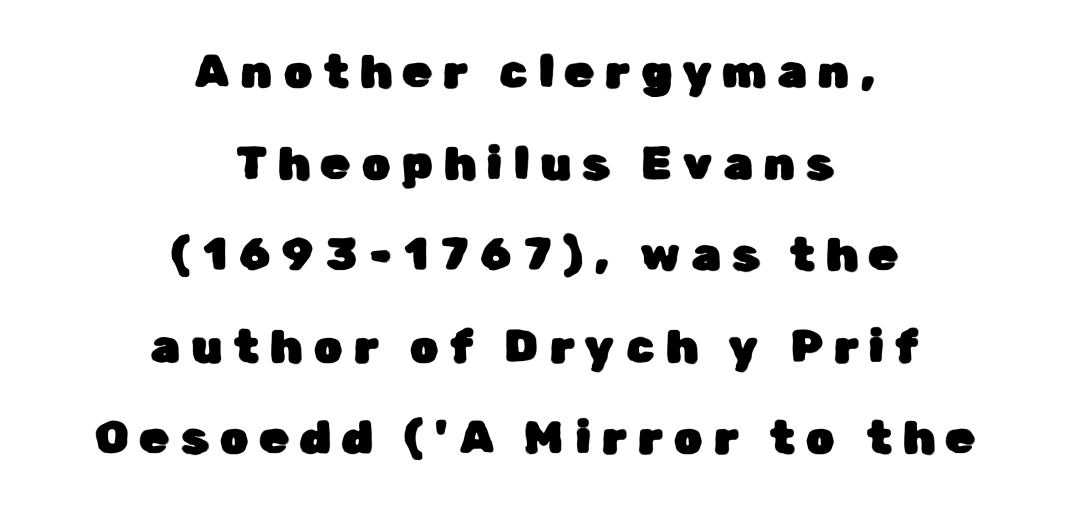
The rendering inserts visible extra space after every character. This rendering employs a face without finishing strokes, i.e., a sans-serif. The setting favours the middle, as headings and verse often do. Does the lettering tilt? It doesn't — this is upright. Do the characters align in a grid? No, the font is proportional. If you measured baseline to baseline, you'd find a long distance.
